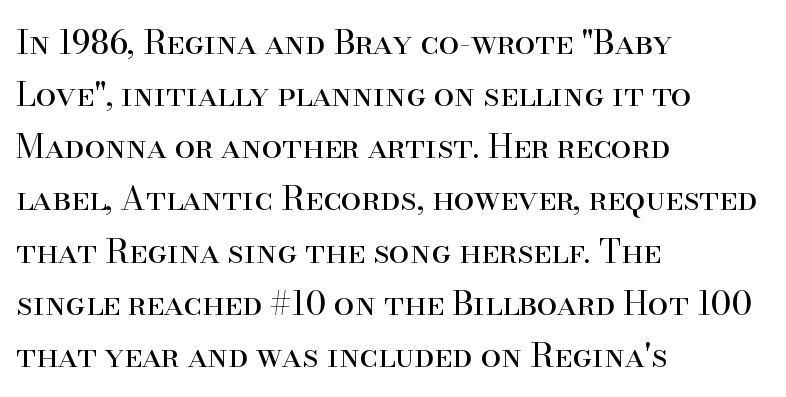
{"serif": "yes", "italic": "no", "bold": "no", "weight": "regular", "width": "normal", "stroke_contrast": "high", "x_height": "small", "monospaced": "no", "underline": "no", "align": "left", "line_spacing": "normal", "line_spacing_ratio": 1.58, "letter_spacing": "normal", "letter_spacing_em": 0.0, "glyph_px": 33}
